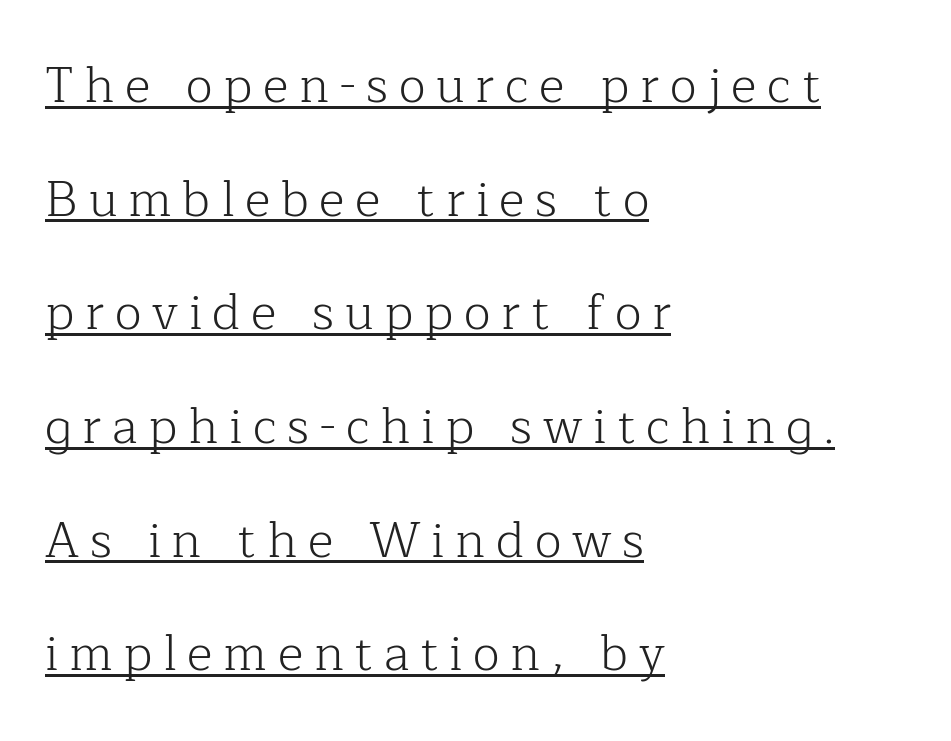
You could not count columns in this text — the font is proportionally spaced. Casual observation: everything's shoved over to the left. No italicization has been applied; the sample stays upright. Spacing between characters has been opened up far beyond the box default.
